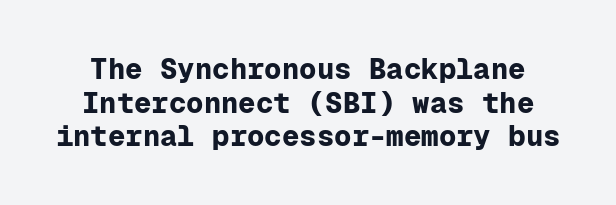
The image shows 29 px bold sans-serif type, upright, monospaced; set line spacing 1.16x, normal letter spacing, not underlined; low stroke contrast and a medium x-height.
